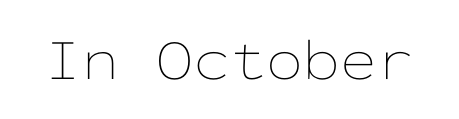
Q: Is the text bold? A: No.
Q: Is the text italic (slanted)? A: No, it is upright.
Q: Is the text underlined? A: No.
Q: Is the spacing between letters normal or unusually wide? A: Normal.
Q: Width (condensed, normal, or wide)? A: Wide.
Q: Stroke contrast? A: Low.
Q: x-height? A: Medium.
Q: Monospaced? A: Yes.
